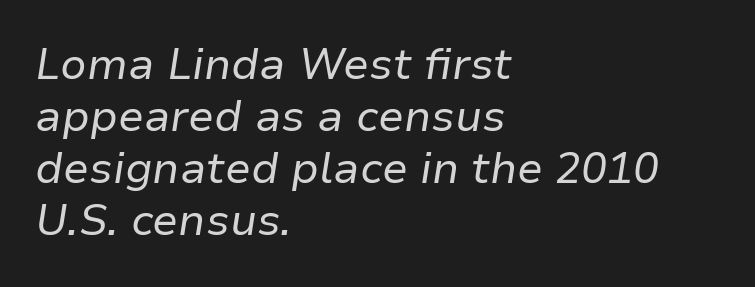
{"italic": "yes", "lean": "right", "slant_degrees": 9, "bold": "no", "weight": "regular", "width": "normal", "stroke_contrast": "low", "x_height": "medium", "monospaced": "no", "underline": "no", "align": "left", "line_spacing_ratio": 1.21, "letter_spacing": "normal", "letter_spacing_em": 0.0, "glyph_px": 43}
